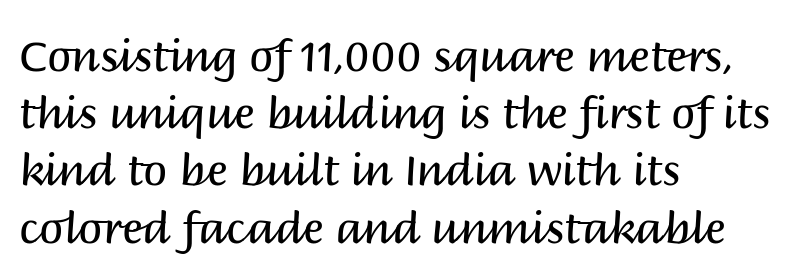
Stroke thickness stays within the range of a standard reading face or lighter. Each letter's strokes conclude bluntly, with no projecting serifs. Default kerning and tracking; the words read as compact shapes. One-word summary of the alignment: left.
